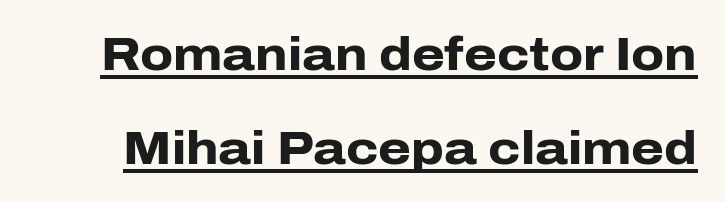
Q: Is the text bold? A: Yes.
Q: Is the text italic (slanted)? A: No, it is upright.
Q: Is the typeface a serif or a sans-serif typeface? A: Sans-serif.
Q: Is the text underlined? A: Yes.
Q: Is the spacing between letters normal or unusually wide? A: Normal.
Q: Is the spacing between lines tight, normal or loose? A: Loose.
Q: Width (condensed, normal, or wide)? A: Normal.
Q: Stroke contrast? A: Low.
Q: x-height? A: Medium.
Q: Monospaced? A: No.
